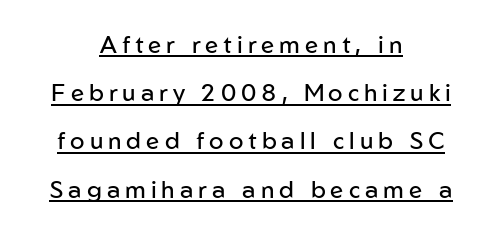
Display-style spreading of the glyphs; the letterfit is very open. These glyphs show unthickened strokes, regular width or finer. The glyphs are accompanied by a horizontal stroke just below them. One-word summary of the alignment: center. The lettering stays uniformly vertical, giving the passage a roman look.
